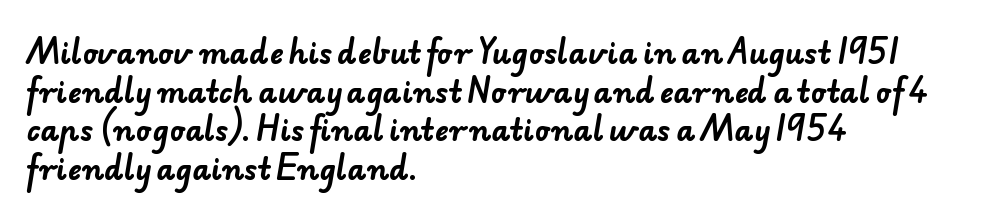
You could not count columns in this text — the font is proportionally spaced. The lines are quadded left. Honestly, the letter spacing is just normal — you wouldn't notice it. The words here are not underlined. The font family rendered here belongs to the sans-serif group.
